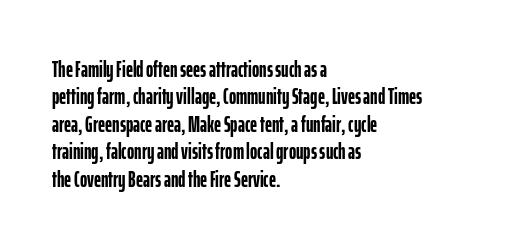
{"italic": "no", "bold": "yes", "underline": "no", "align": "left", "line_spacing": "normal", "line_spacing_ratio": 1.25, "letter_spacing": "normal", "letter_spacing_em": 0.0, "glyph_px": 22}
